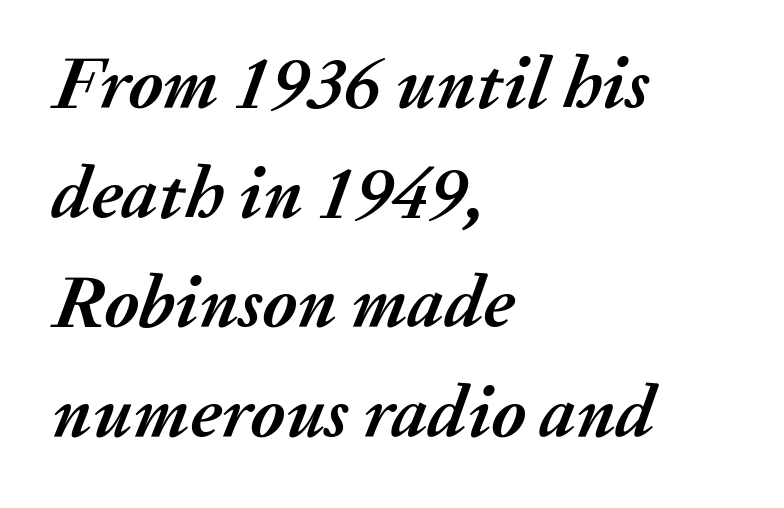
Q: Is the text bold? A: Yes.
Q: Is the text italic (slanted)? A: Yes, it leans right by about 20 degrees.
Q: Is the text underlined? A: No.
Q: How is the paragraph aligned? A: Left-aligned.
Q: Is the spacing between letters normal or unusually wide? A: Normal.
Q: Is the spacing between lines tight, normal or loose? A: Normal.
Q: Width (condensed, normal, or wide)? A: Normal.
Q: Stroke contrast? A: Medium.
Q: x-height? A: Medium.
Q: Monospaced? A: No.
